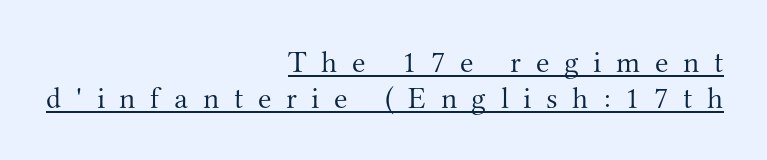
The passage shown is typed in a proportional face where columns would drift. Underlining? Definitely there. Inter-character spacing is expanded well beyond the font's built-in metrics. The specimen reads as upright at a glance. Counters stay open thanks to moderate or lighter strokes.
